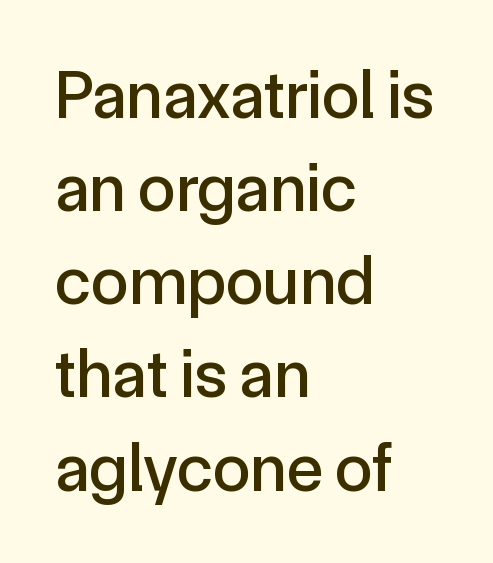
{"serif": "no", "italic": "no", "width": "normal", "x_height": "medium", "monospaced": "no", "underline": "no", "align": "left", "line_spacing": "normal", "line_spacing_ratio": 1.37, "letter_spacing": "normal", "letter_spacing_em": 0.0, "glyph_px": 68}
